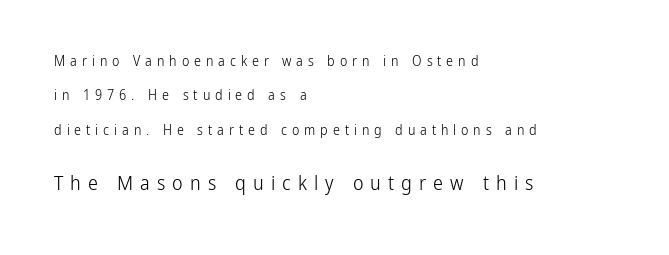
The image shows 20 px text type, upright; set left-aligned, loose line spacing (2.45x), unusually wide letter spacing (+0.35 em), not underlined; the second (bottom) block is 1.43x larger.
